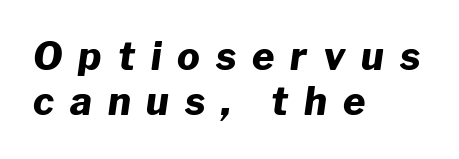
Q: Is the text bold? A: Yes.
Q: Is the text italic (slanted)? A: Yes, it leans right by about 8 degrees.
Q: Is the text underlined? A: No.
Q: How is the paragraph aligned? A: Left-aligned.
Q: Is the spacing between letters normal or unusually wide? A: Unusually wide.
Q: Width (condensed, normal, or wide)? A: Normal.
Q: Stroke contrast? A: Low.
Q: x-height? A: Medium.
Q: Monospaced? A: No.
